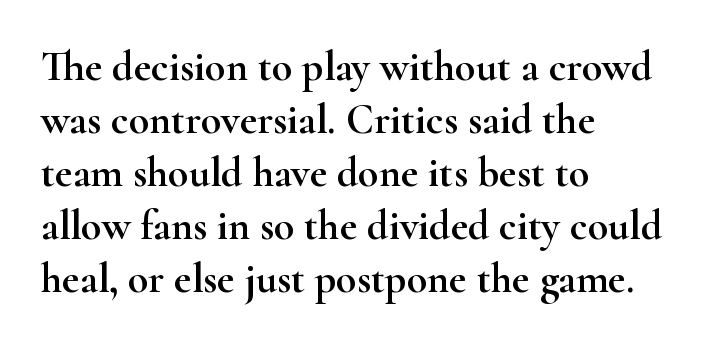
{"serif": "yes", "italic": "no", "width": "wide", "stroke_contrast": "high", "x_height": "small", "monospaced": "no", "underline": "no", "align": "left", "line_spacing": "normal", "line_spacing_ratio": 1.26, "letter_spacing": "normal", "letter_spacing_em": 0.0, "glyph_px": 42}
